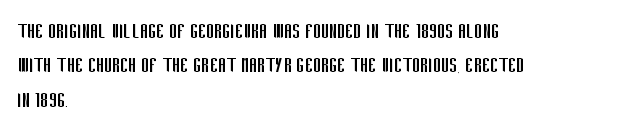
{"italic": "no", "bold": "no", "underline": "no", "align": "left", "line_spacing": "normal", "line_spacing_ratio": 1.43, "letter_spacing": "normal", "letter_spacing_em": 0.0, "glyph_px": 24}
